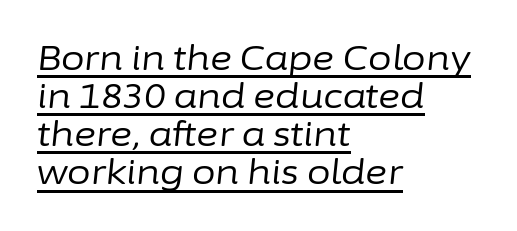
Q: Is the text bold? A: No.
Q: Is the text italic (slanted)? A: Yes, it leans right by about 6 degrees.
Q: Is the text underlined? A: Yes.
Q: How is the paragraph aligned? A: Left-aligned.
Q: Is the spacing between letters normal or unusually wide? A: Normal.
Q: Is the spacing between lines tight, normal or loose? A: Tight.
Q: Width (condensed, normal, or wide)? A: Normal.
Q: Stroke contrast? A: Low.
Q: x-height? A: Medium.
Q: Monospaced? A: No.
